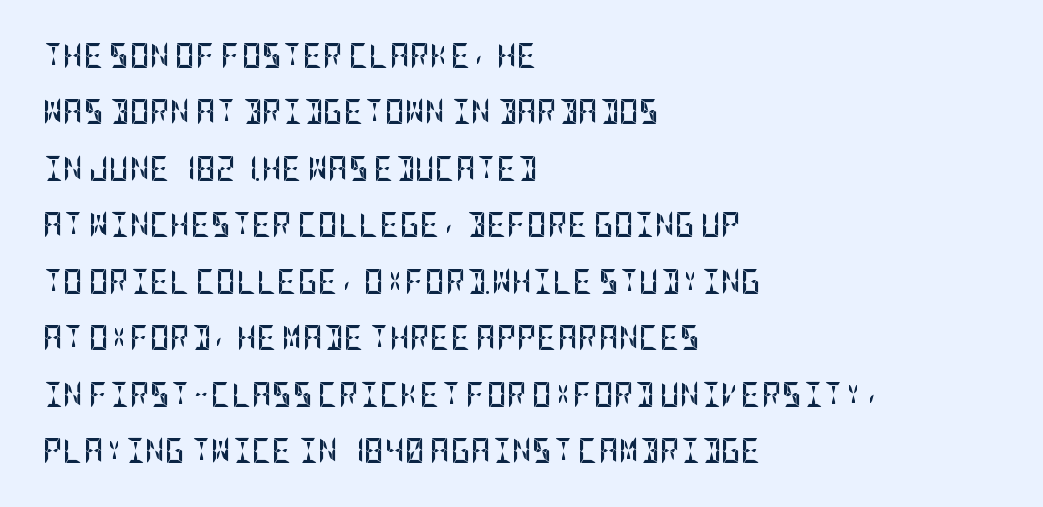
Q: Is the text bold? A: Yes.
Q: Is the text italic (slanted)? A: No, it is upright.
Q: Is the text underlined? A: No.
Q: How is the paragraph aligned? A: Left-aligned.
Q: Is the spacing between letters normal or unusually wide? A: Normal.
Q: Is the spacing between lines tight, normal or loose? A: Loose.
